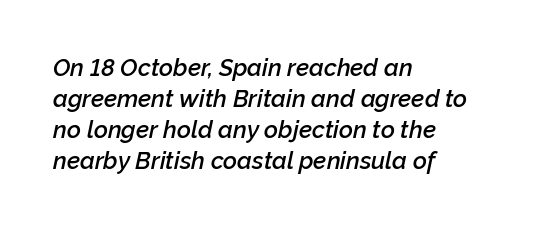
{"italic": "yes", "lean": "right", "slant_degrees": 12, "bold": "semi", "underline": "no", "align": "left", "line_spacing": "normal", "line_spacing_ratio": 1.29, "letter_spacing": "normal", "letter_spacing_em": 0.0, "glyph_px": 24}
